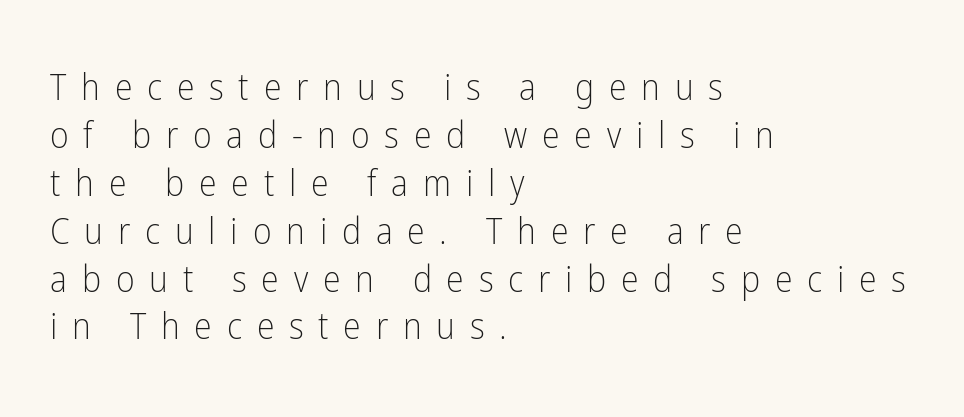
Q: Is the text bold? A: No.
Q: Is the text italic (slanted)? A: No, it is upright.
Q: Is the typeface a serif or a sans-serif typeface? A: Sans-serif.
Q: Is the text underlined? A: No.
Q: How is the paragraph aligned? A: Left-aligned.
Q: Is the spacing between letters normal or unusually wide? A: Unusually wide.
Q: Is the spacing between lines tight, normal or loose? A: Normal.
Q: Width (condensed, normal, or wide)? A: Condensed.
Q: Stroke contrast? A: Low.
Q: x-height? A: Medium.
Q: Monospaced? A: No.
